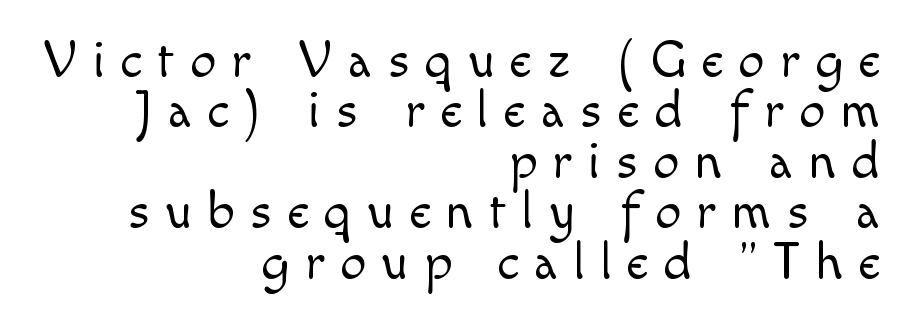
Q: Is the text bold? A: No.
Q: Is the text italic (slanted)? A: No, it is upright.
Q: Is the typeface a serif or a sans-serif typeface? A: Sans-serif.
Q: Is the text underlined? A: No.
Q: How is the paragraph aligned? A: Right-aligned.
Q: Is the spacing between letters normal or unusually wide? A: Unusually wide.
Q: Is the spacing between lines tight, normal or loose? A: Tight.
Q: Width (condensed, normal, or wide)? A: Normal.
Q: x-height? A: Small.
Q: Monospaced? A: No.
